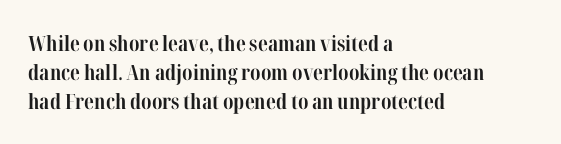
{"italic": "no", "bold": "yes", "underline": "no", "align": "left", "line_spacing": "normal", "line_spacing_ratio": 1.38, "letter_spacing": "normal", "letter_spacing_em": 0.0, "glyph_px": 21}
